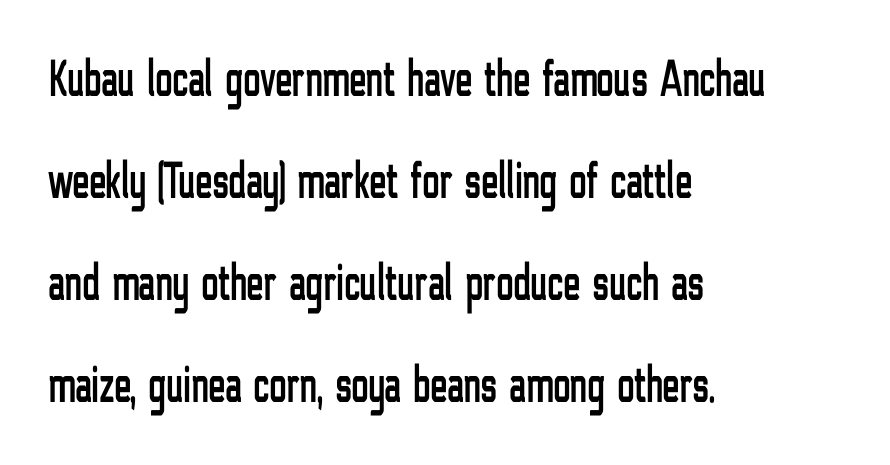
The image shows 52 px condensed sans-serif type, upright; set left-aligned, loose line spacing (1.96x), normal letter spacing, not underlined; low stroke contrast and a medium x-height.
